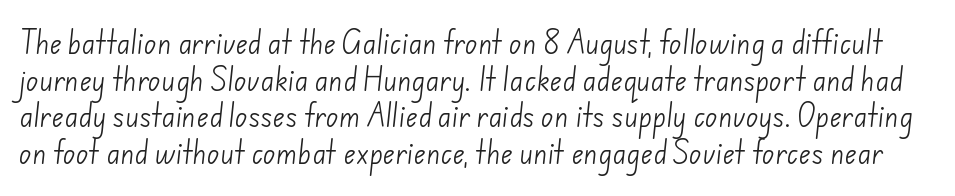
Q: Is the text bold? A: No.
Q: Is the text underlined? A: No.
Q: Is the spacing between letters normal or unusually wide? A: Normal.
Q: Is the spacing between lines tight, normal or loose? A: Normal.
